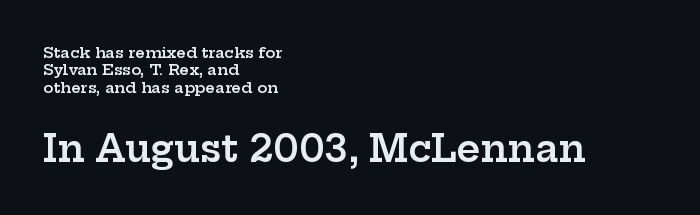
In terms of letterform style, serifs are clearly present. As a designer I'd log this as weight 600, semibold. Tracking here is standard; glyphs follow each other at the usual distance. You could not count columns in this text — the font is proportionally spaced.
